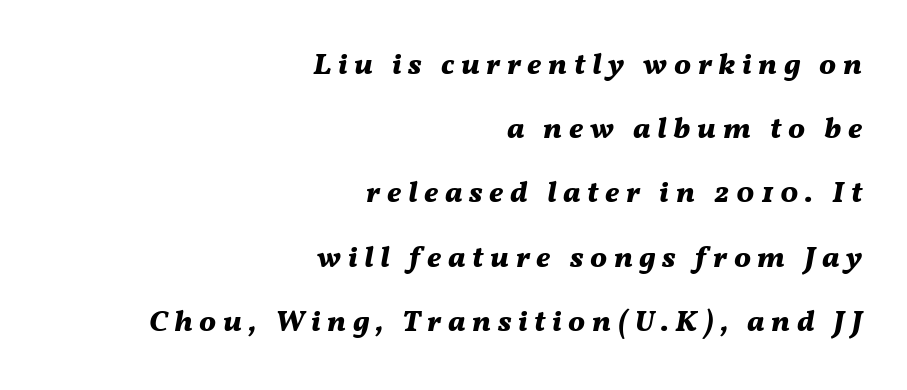
Q: Is the text bold? A: Yes.
Q: Is the text italic (slanted)? A: Yes, it leans right by about 11 degrees.
Q: Is the text underlined? A: No.
Q: How is the paragraph aligned? A: Right-aligned.
Q: Is the spacing between letters normal or unusually wide? A: Unusually wide.
Q: Is the spacing between lines tight, normal or loose? A: Loose.
Q: Width (condensed, normal, or wide)? A: Normal.
Q: Stroke contrast? A: Medium.
Q: x-height? A: Medium.
Q: Monospaced? A: No.
